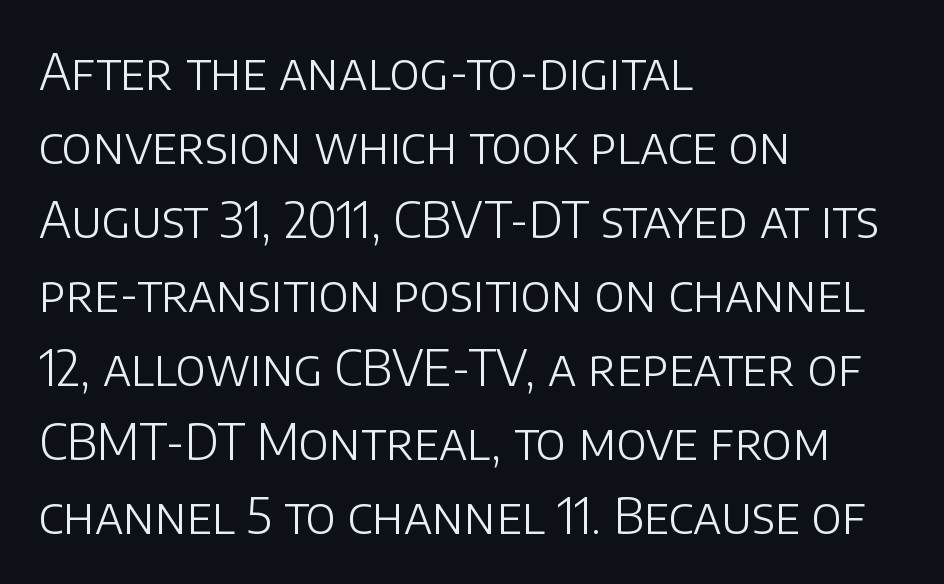
The image shows 49 px light sans-serif type, upright; set left-aligned, normal line spacing (1.51x), normal letter spacing, not underlined; low stroke contrast and a large x-height.
